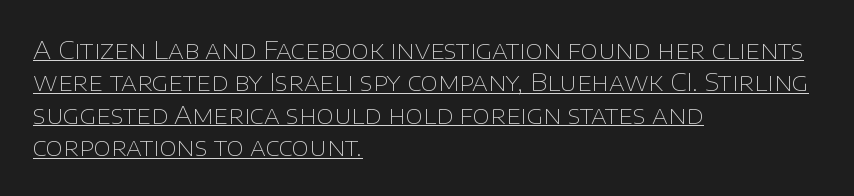
{"italic": "no", "bold": "no", "underline": "yes", "align": "left", "line_spacing": "normal", "line_spacing_ratio": 1.3, "letter_spacing": "normal", "letter_spacing_em": 0.0, "glyph_px": 25}
